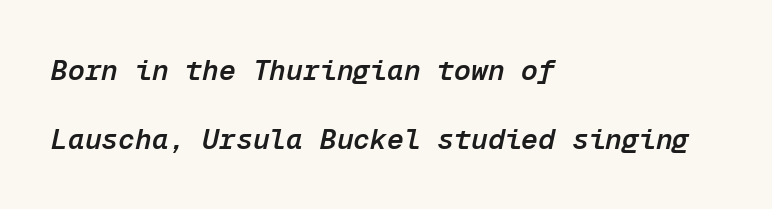
Does the lettering tilt? It does — this is italic. The letters are semibold — heavier than regular but short of a full bold. The gaps between neighbouring characters are ordinary and unremarkable. The area under the type is left untouched. Baseline-to-baseline distance is far greater than the letter height.
